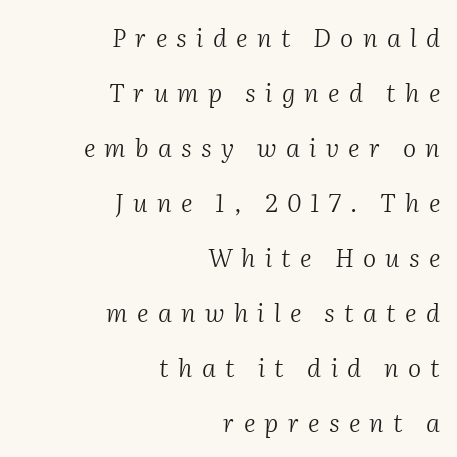
A clean baseline with only descenders dipping below it. Weight: not bold — regular or lighter. A flush-right, rag-left setting is used for this passage. Characters are canted at an angle relative to the baseline's perpendicular. These lines have a slow, spaced-out rhythm from letter to letter.
